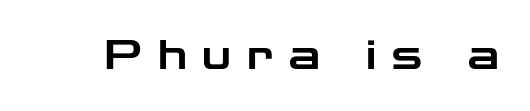
The image shows 40 px wide sans-serif type, upright; set unusually wide letter spacing (+0.4 em), not underlined; low stroke contrast and a medium x-height.
